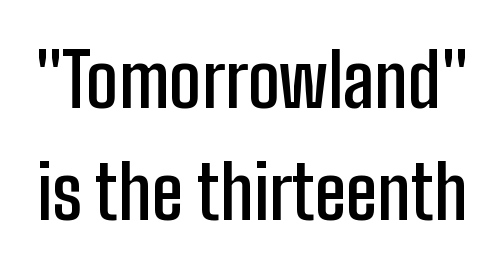
{"serif": "no", "italic": "no", "bold": "semi", "weight": "semibold", "width": "condensed", "stroke_contrast": "low", "x_height": "medium", "monospaced": "no", "underline": "no", "line_spacing": "normal", "line_spacing_ratio": 1.52, "letter_spacing": "normal", "letter_spacing_em": 0.0, "glyph_px": 74}
